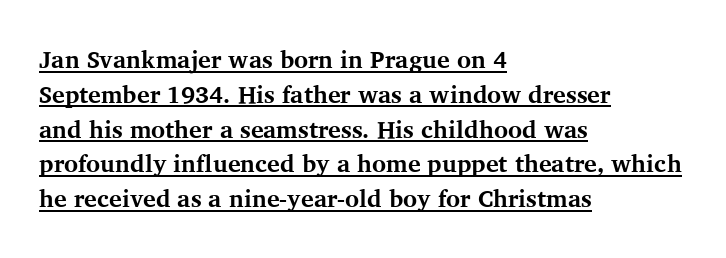
Q: Is the text bold? A: Yes.
Q: Is the text italic (slanted)? A: No, it is upright.
Q: Is the text underlined? A: Yes.
Q: How is the paragraph aligned? A: Left-aligned.
Q: Is the spacing between letters normal or unusually wide? A: Normal.
Q: Is the spacing between lines tight, normal or loose? A: Normal.
